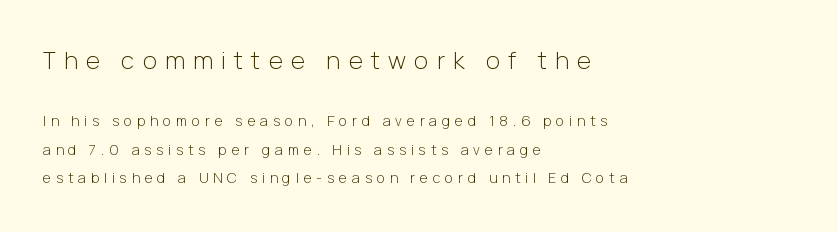
Q: Is the text bold? A: No.
Q: Is the text italic (slanted)? A: No, it is upright.
Q: Is the text underlined? A: No.
Q: How is the paragraph aligned? A: Left-aligned.
Q: Is the spacing between letters normal or unusually wide? A: Unusually wide.
Q: Is the spacing between lines tight, normal or loose? A: Loose.
Q: Which block of text is set in a larger size, the first (top) or the second (bottom)? A: The first (top) one.
